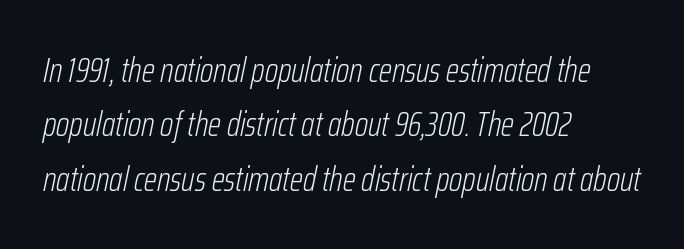
Q: Is the text bold? A: No.
Q: Is the text italic (slanted)? A: Yes, it leans right by about 12 degrees.
Q: Is the text underlined? A: No.
Q: How is the paragraph aligned? A: Left-aligned.
Q: Is the spacing between letters normal or unusually wide? A: Normal.
Q: Is the spacing between lines tight, normal or loose? A: Normal.
Q: Width (condensed, normal, or wide)? A: Condensed.
Q: Stroke contrast? A: Low.
Q: x-height? A: Medium.
Q: Monospaced? A: No.
